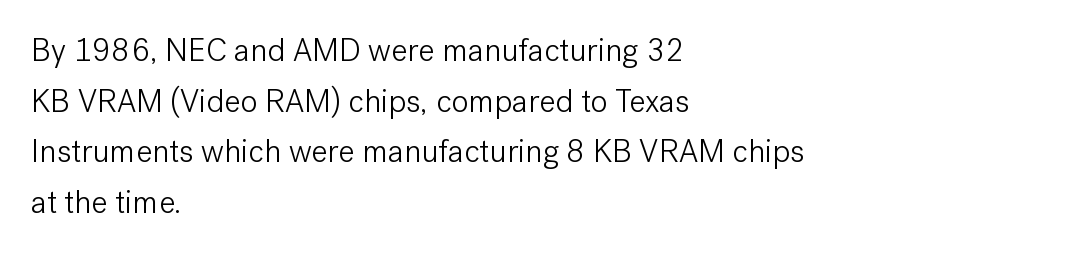
The image shows 32 px light sans-serif type, upright; set left-aligned, normal line spacing (1.58x), normal letter spacing, not underlined; low stroke contrast and a medium x-height.
